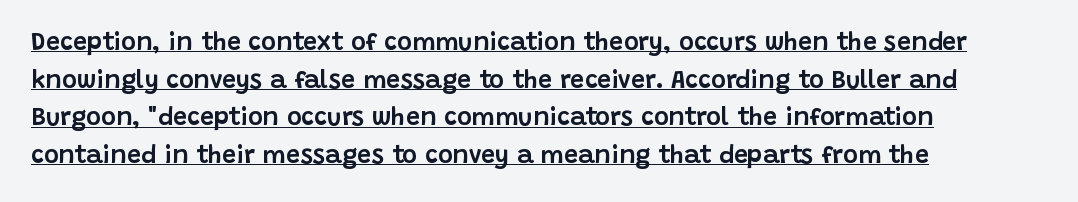
The image shows 25 px text type, upright; set left-aligned, normal line spacing (1.51x), normal letter spacing, underlined.
